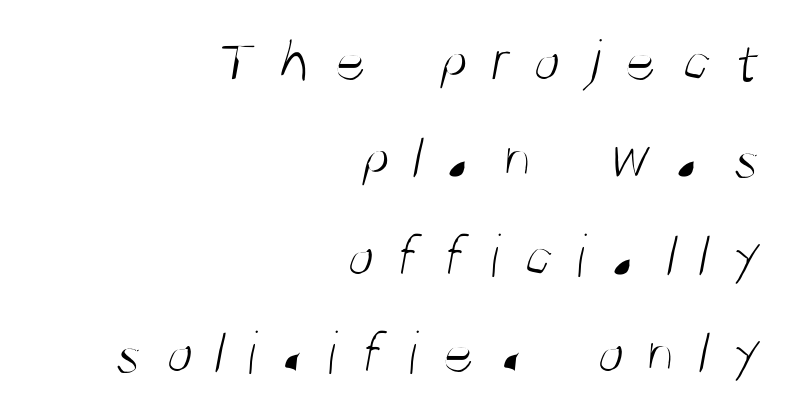
The image shows 62 px light, condensed sans-serif type; set right-aligned, normal line spacing (1.57x), unusually wide letter spacing (+0.37 em), not underlined; medium stroke contrast and a large x-height.
